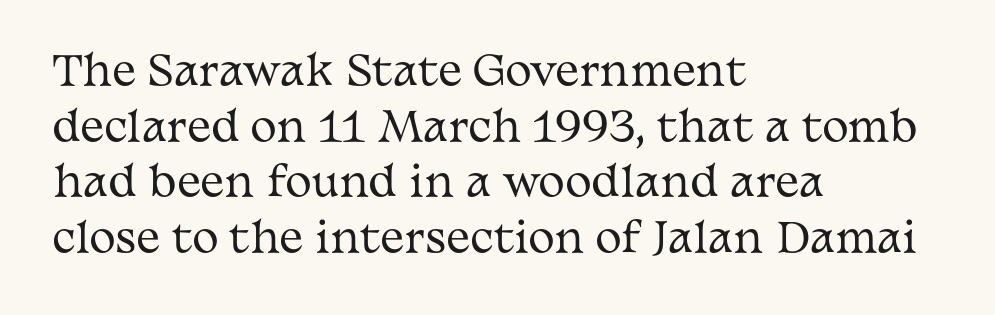
A roman cut, with each character standing at attention. This sample uses plain, unmodified letter spacing. Clear beneath every line of the passage. Compared with typical paragraphs, the rows here are spaced about the same. Teacher's note: observe the even left margin — that is flush-left alignment.
